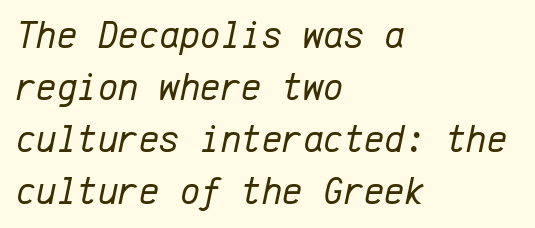
{"italic": "yes", "lean": "right", "slant_degrees": 12, "bold": "no", "weight": "regular", "width": "normal", "stroke_contrast": "low", "x_height": "medium", "monospaced": "yes", "underline": "no", "align": "left", "line_spacing": "normal", "line_spacing_ratio": 1.33, "letter_spacing": "normal", "letter_spacing_em": 0.0, "glyph_px": 39}
